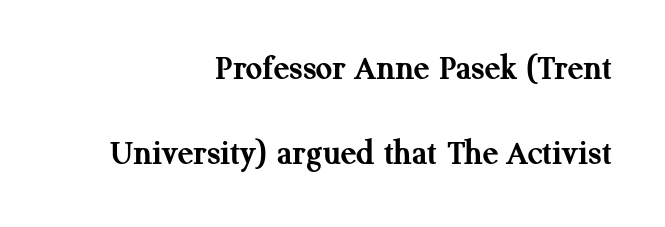
Q: Is the text bold? A: Yes.
Q: Is the text italic (slanted)? A: No, it is upright.
Q: Is the typeface a serif or a sans-serif typeface? A: Serif.
Q: Is the text underlined? A: No.
Q: How is the paragraph aligned? A: Right-aligned.
Q: Is the spacing between letters normal or unusually wide? A: Normal.
Q: Is the spacing between lines tight, normal or loose? A: Loose.
Q: Width (condensed, normal, or wide)? A: Normal.
Q: Stroke contrast? A: Medium.
Q: x-height? A: Medium.
Q: Monospaced? A: No.
